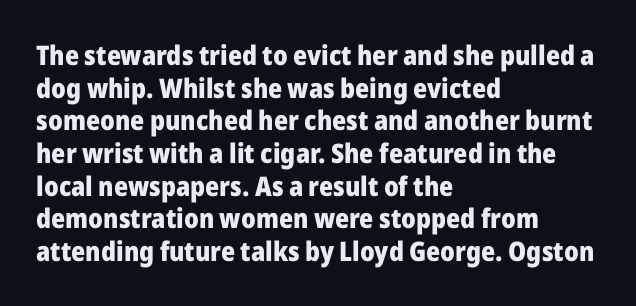
The glyphs are unaccompanied by any horizontal stroke below them. The passage shown is emphatically bold. The lettering holds an erect, upright posture throughout. Here the glyphs are tracked normally, forming tight word shapes.
